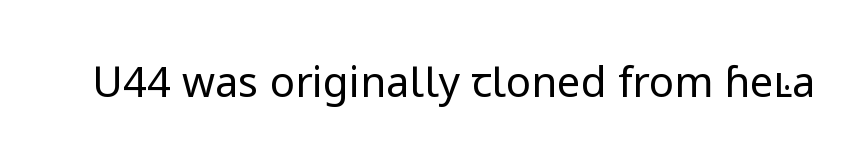
Note: no serifs on the glyphs. The zone under the glyphs is completely vacant. These lines are rendered in a variable-pitch font. The letters stand straight up with perfectly vertical stems.
